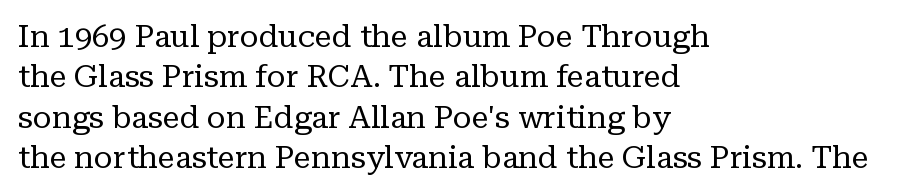
{"serif": "yes", "italic": "no", "bold": "no", "weight": "regular", "width": "normal", "stroke_contrast": "low", "x_height": "medium", "monospaced": "no", "underline": "no", "align": "left", "line_spacing": "normal", "line_spacing_ratio": 1.3, "letter_spacing": "normal", "letter_spacing_em": 0.0, "glyph_px": 31}
